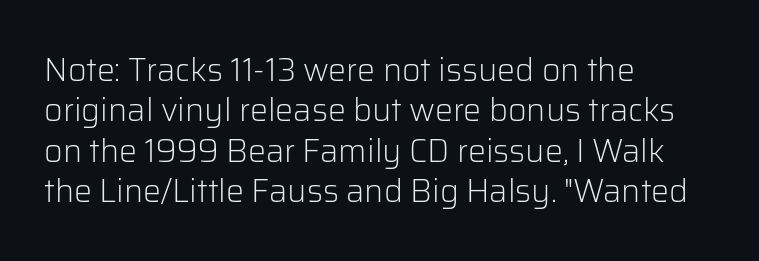
The image shows 32 px light sans-serif type, upright; set left-aligned, normal line spacing (1.26x), normal letter spacing, not underlined; low stroke contrast and a medium x-height.
